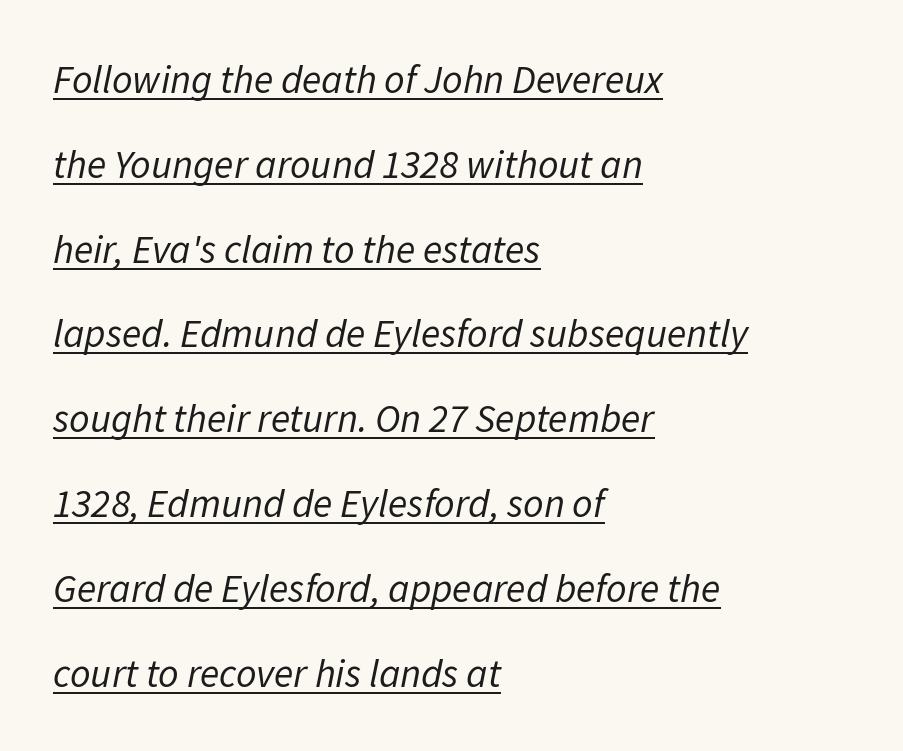
This sample trades compactness for vertical openness between lines. Proportional: the letters do not fall into vertical columns. The face used here appears with an underline applied. In terms of posture, this sample is oblique.
